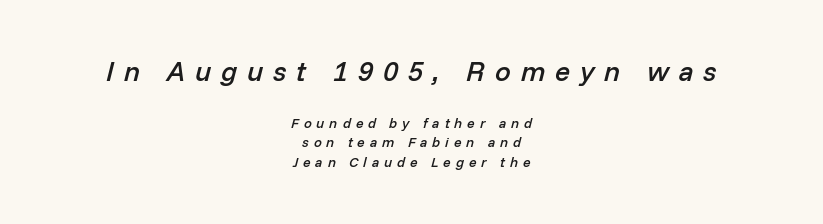
The text carries the slant typical of an italic or oblique font. A normal amount of white space separates one row of letters from the next. The face used here appears at its bigger size in the upper chunk. The typesetter chose a symmetrical, centered arrangement here. Short note: letters widely spaced. A semibold gives these letters moderate extra thickness, short of bold.
